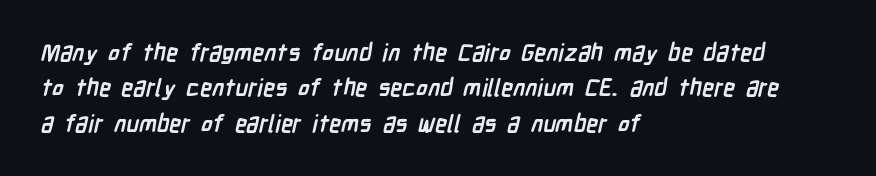
The image shows 24 px bold type; set left-aligned, normal line spacing (1.47x), normal letter spacing, not underlined.
